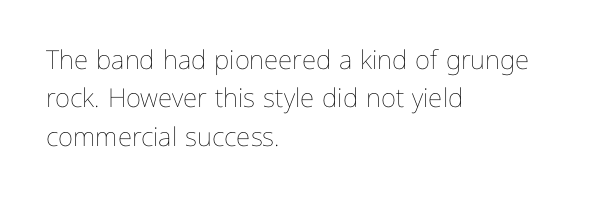
Leftover space on each line is placed entirely after the last word. The font sits on the lighter half of the weight spectrum, regular included. Here the glyphs are tracked normally, forming tight word shapes. Evenly set lines give the paragraph a standard silhouette. The area under the type is left untouched. The letters stand upright; this is a roman face.
